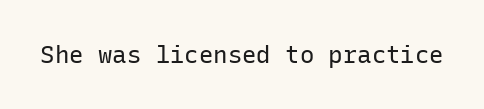
{"italic": "no", "bold": "no", "underline": "no", "letter_spacing": "normal", "letter_spacing_em": 0.0, "glyph_px": 24}
